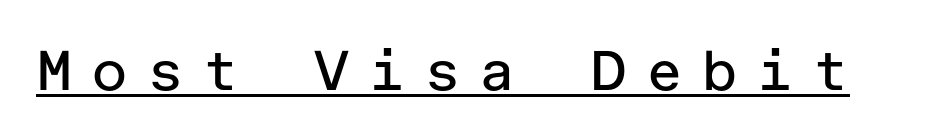
Q: Is the text bold? A: No.
Q: Is the text italic (slanted)? A: No, it is upright.
Q: Is the typeface a serif or a sans-serif typeface? A: Sans-serif.
Q: Is the text underlined? A: Yes.
Q: Is the spacing between letters normal or unusually wide? A: Unusually wide.
Q: Width (condensed, normal, or wide)? A: Normal.
Q: Stroke contrast? A: Low.
Q: x-height? A: Medium.
